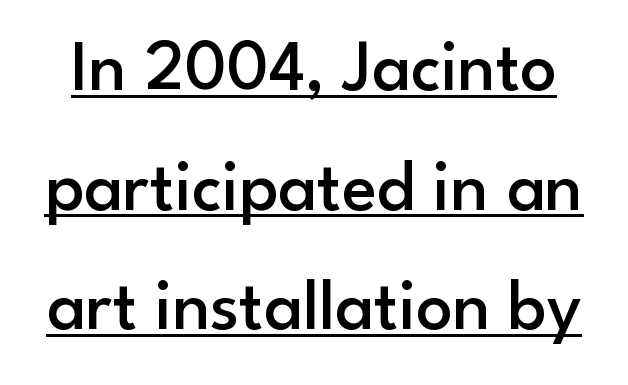
{"serif": "no", "italic": "no", "bold": "semi", "weight": "semibold", "width": "normal", "stroke_contrast": "low", "x_height": "small", "monospaced": "no", "underline": "yes", "line_spacing": "normal", "line_spacing_ratio": 1.66, "letter_spacing": "normal", "letter_spacing_em": 0.0, "glyph_px": 72}
